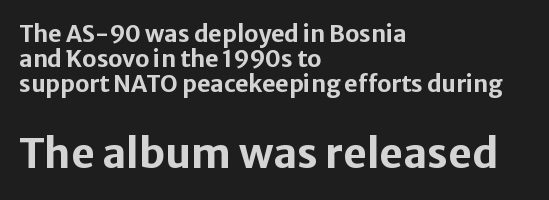
Q: Is the text bold? A: Yes.
Q: Is the text italic (slanted)? A: No, it is upright.
Q: Is the typeface a serif or a sans-serif typeface? A: Sans-serif.
Q: Is the text underlined? A: No.
Q: How is the paragraph aligned? A: Left-aligned.
Q: Is the spacing between letters normal or unusually wide? A: Normal.
Q: Is the spacing between lines tight, normal or loose? A: Tight.
Q: Which block of text is set in a larger size, the first (top) or the second (bottom)? A: The second (bottom) one.
Q: Width (condensed, normal, or wide)? A: Normal.
Q: Stroke contrast? A: Low.
Q: x-height? A: Medium.
Q: Monospaced? A: No.
